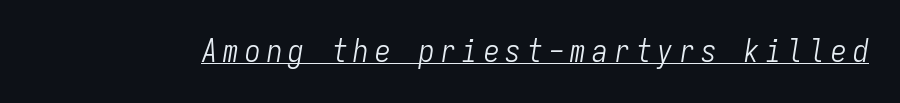
The image shows 31 px light, condensed type, italic (leaning right), monospaced; set unusually wide letter spacing (+0.2 em), underlined; low stroke contrast and a medium x-height.
